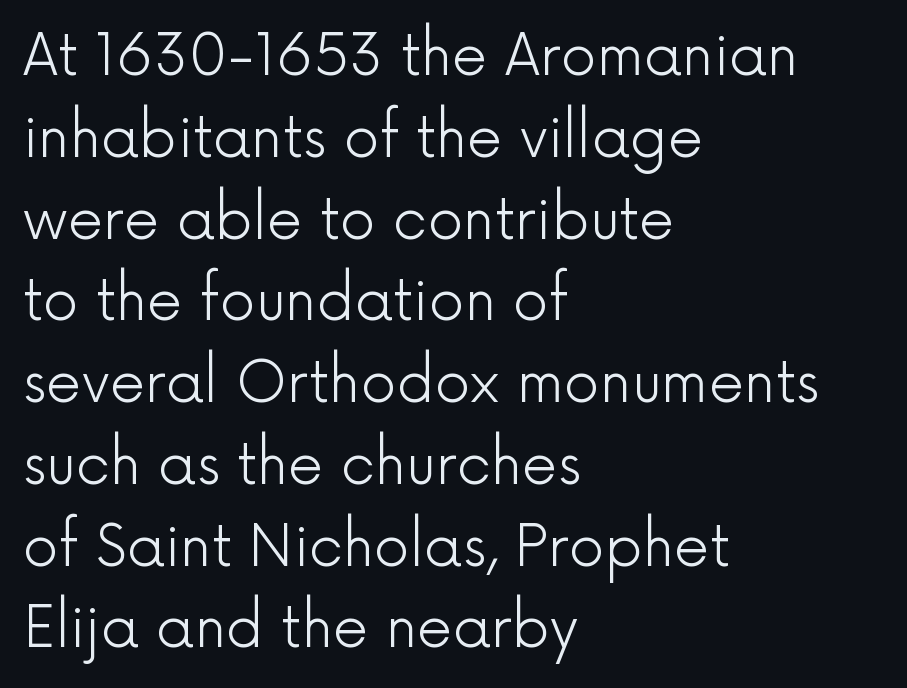
{"serif": "no", "italic": "no", "bold": "no", "weight": "light", "width": "normal", "x_height": "medium", "monospaced": "no", "underline": "no", "align": "left", "line_spacing": "normal", "line_spacing_ratio": 1.46, "letter_spacing": "normal", "letter_spacing_em": 0.0, "glyph_px": 56}
